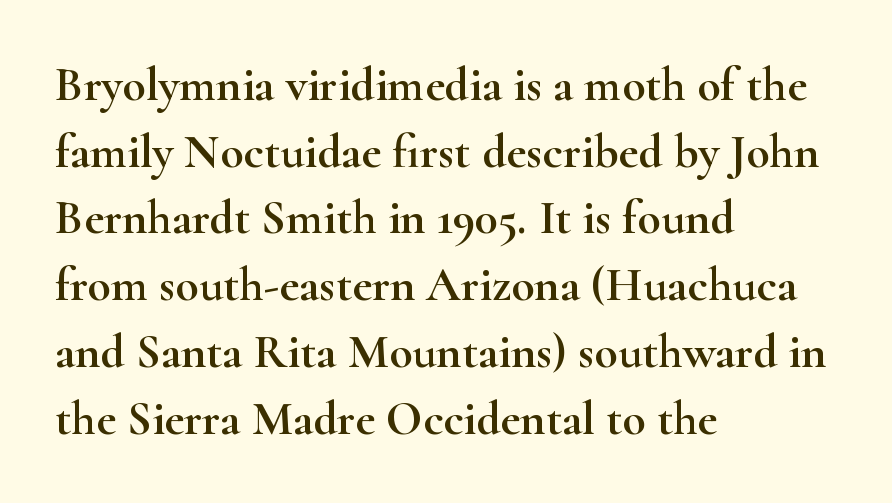
Q: Is the text italic (slanted)? A: No, it is upright.
Q: Is the typeface a serif or a sans-serif typeface? A: Serif.
Q: Is the text underlined? A: No.
Q: How is the paragraph aligned? A: Left-aligned.
Q: Is the spacing between letters normal or unusually wide? A: Normal.
Q: Is the spacing between lines tight, normal or loose? A: Normal.
Q: Width (condensed, normal, or wide)? A: Wide.
Q: Stroke contrast? A: High.
Q: x-height? A: Small.
Q: Monospaced? A: No.
